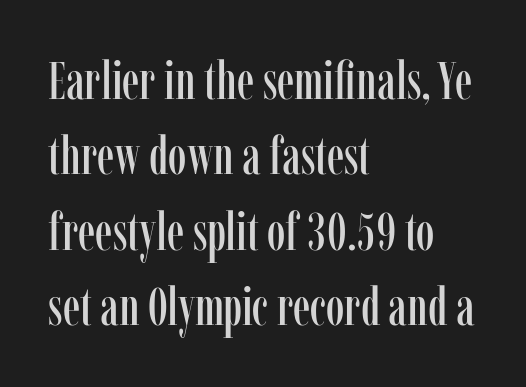
The image shows 53 px condensed serif type, upright; set left-aligned, normal line spacing (1.42x), normal letter spacing, not underlined; low stroke contrast and a medium x-height.
